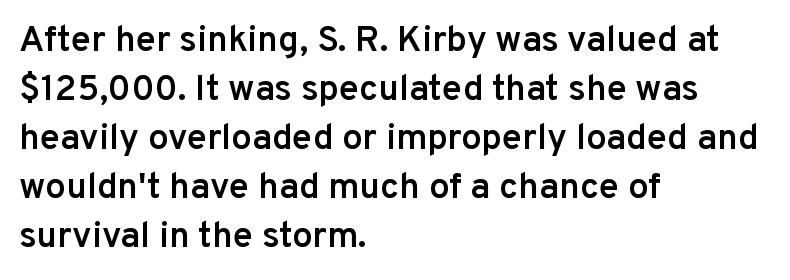
Every stem runs plumb, perpendicular to the baseline. The strip under each line holds only bare page. What weight is shown? A semibold, between regular and bold. Observe the absence of serifs on each vertical stroke in this sample. In terms of letterspacing, this is plain default setting. Rows of type keep a routine distance in the vertical direction.
